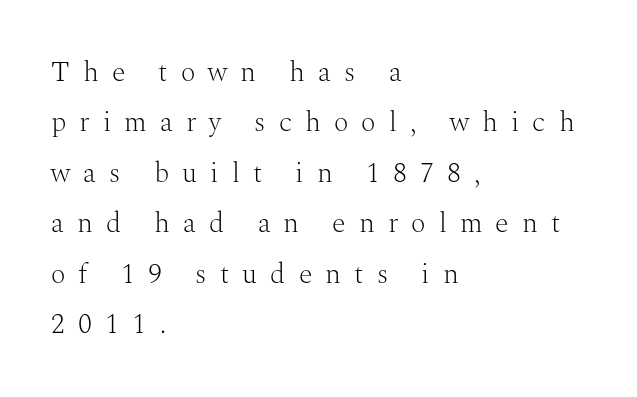
A typesetter would call this heavily tracked-out type. Weight class: somewhere from thin through regular. Do the letters lean? They stand straight. Nobody drew a line under any word here.
